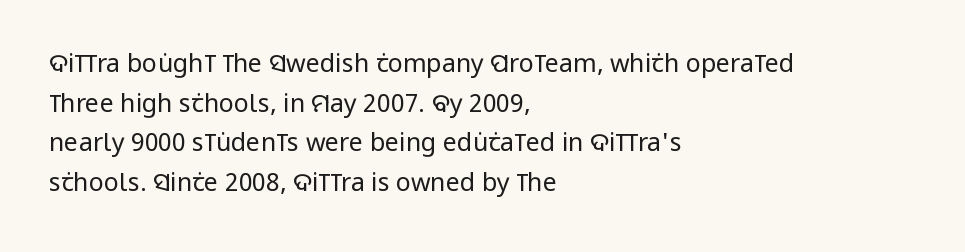
The image shows 25 px text type, upright; set left-aligned, normal line spacing (1.59x), normal letter spacing, not underlined.
